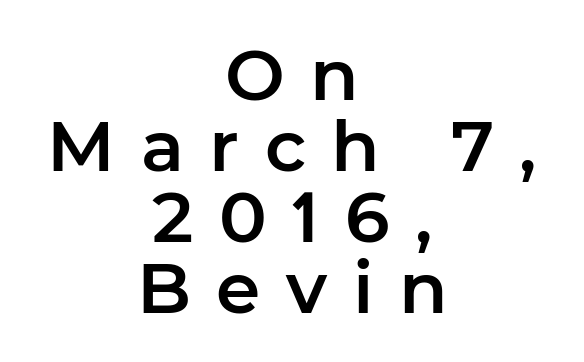
The image shows 71 px sans-serif type, upright; set centered, tight line spacing (1.0x), unusually wide letter spacing (+0.36 em), not underlined; low stroke contrast and a medium x-height.
